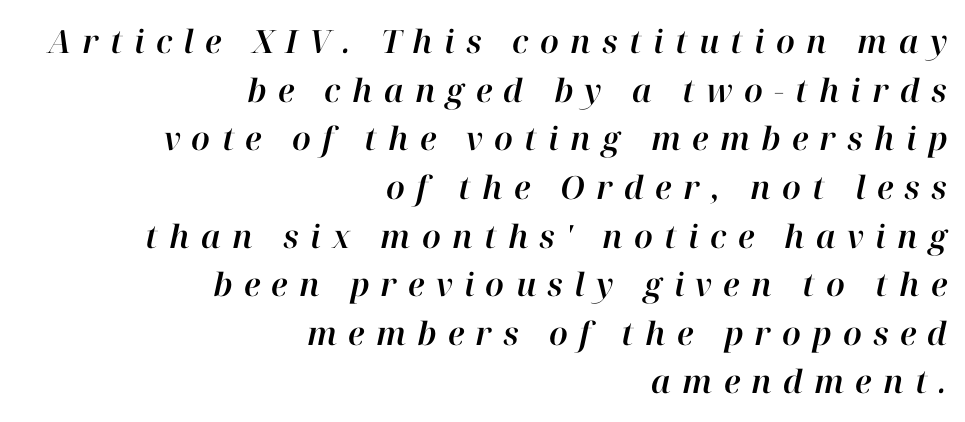
The image shows 32 px text type, italic (leaning right); set right-aligned, normal line spacing (1.52x), unusually wide letter spacing (+0.35 em), not underlined; high stroke contrast and a medium x-height.
